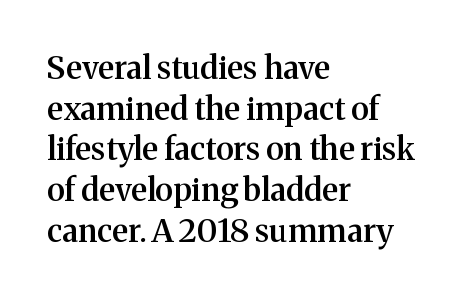
A typesetter would call this leading conventional body-copy spacing. Bold? Not quite — semibold, heavier than regular but stopping short. Style check: upright. The letters sit at their default tracking, neither squeezed nor spread.
